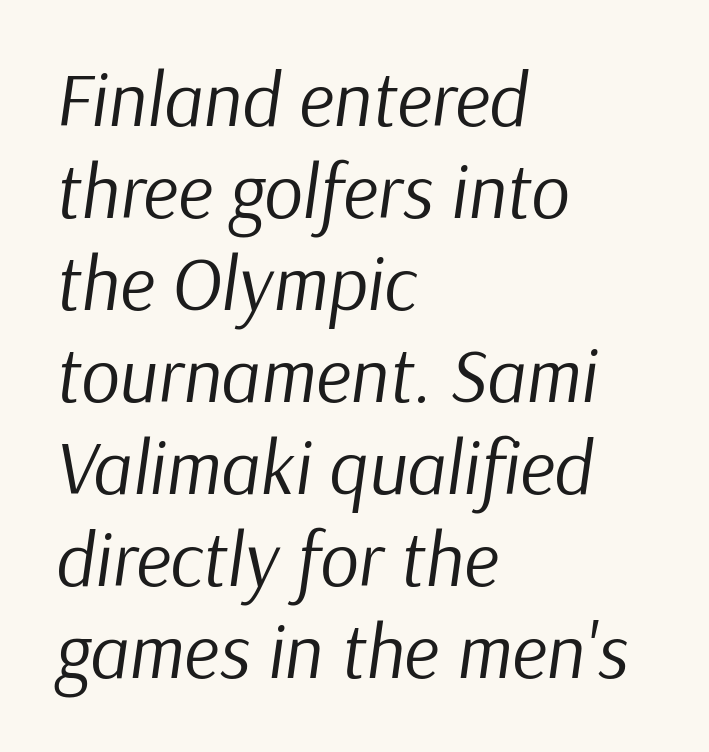
Q: Is the text bold? A: No.
Q: Is the text italic (slanted)? A: Yes, it leans right by about 9 degrees.
Q: Is the text underlined? A: No.
Q: How is the paragraph aligned? A: Left-aligned.
Q: Is the spacing between letters normal or unusually wide? A: Normal.
Q: Width (condensed, normal, or wide)? A: Normal.
Q: Stroke contrast? A: Low.
Q: x-height? A: Medium.
Q: Monospaced? A: No.
